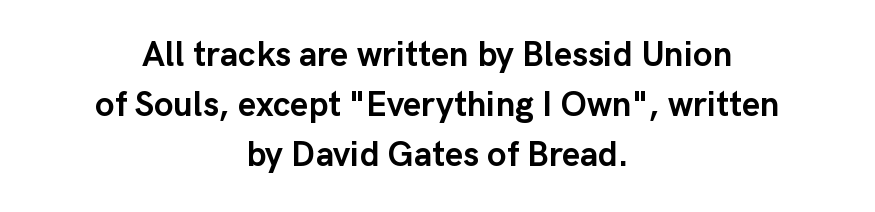
{"serif": "no", "italic": "no", "bold": "yes", "weight": "semibold", "width": "normal", "stroke_contrast": "low", "x_height": "medium", "monospaced": "no", "underline": "no", "align": "center", "line_spacing": "normal", "line_spacing_ratio": 1.43, "letter_spacing": "normal", "letter_spacing_em": 0.0, "glyph_px": 35}
